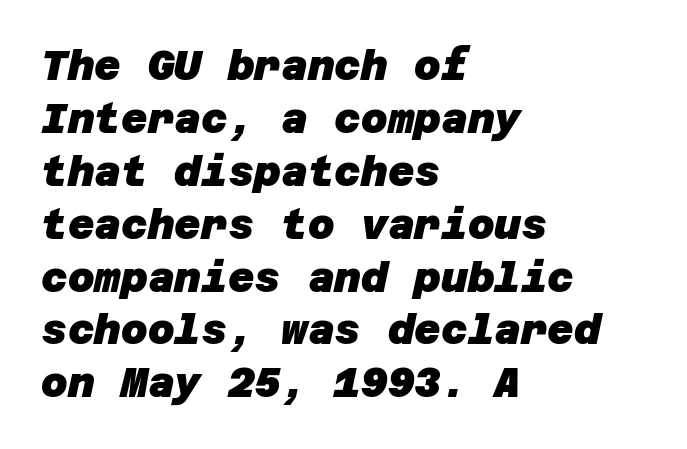
The image shows 41 px heavy sans-serif type; set left-aligned, normal line spacing (1.29x), normal letter spacing, not underlined; low stroke contrast and a large x-height.
